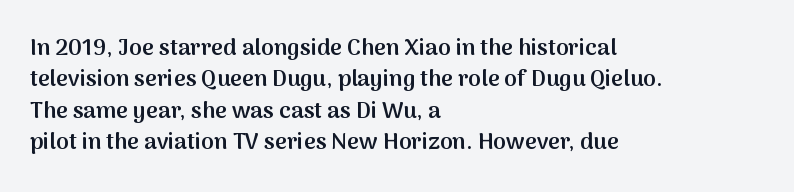
Q: Is the text bold? A: Semi-bold.
Q: Is the text italic (slanted)? A: No, it is upright.
Q: Is the text underlined? A: No.
Q: How is the paragraph aligned? A: Left-aligned.
Q: Is the spacing between letters normal or unusually wide? A: Normal.
Q: Is the spacing between lines tight, normal or loose? A: Normal.
